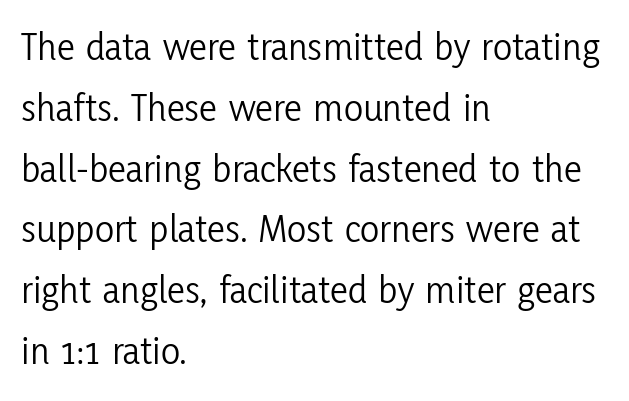
The image shows 40 px light, condensed sans-serif type, upright; set left-aligned, normal line spacing (1.52x), normal letter spacing, not underlined; low stroke contrast and a medium x-height.
